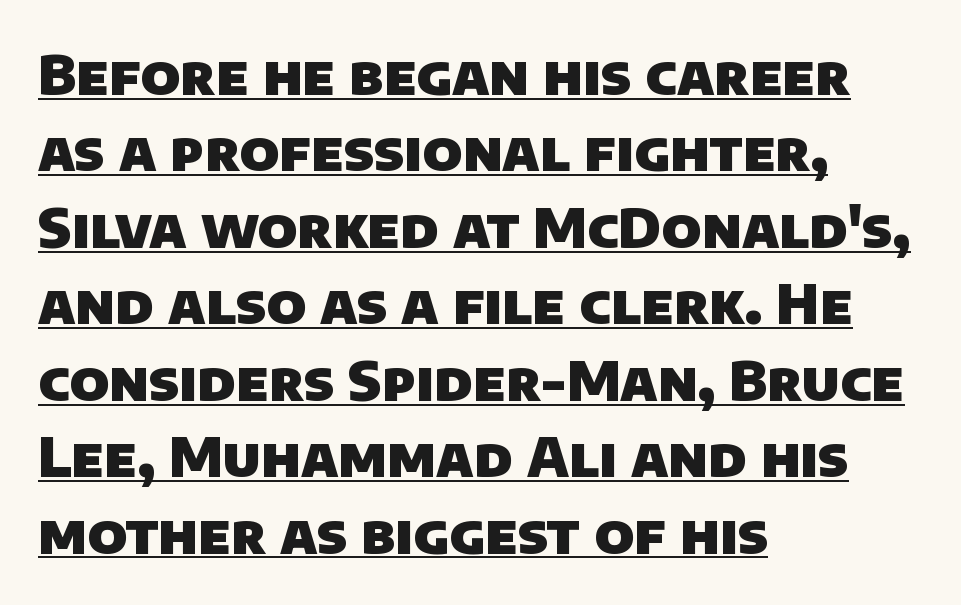
{"serif": "no", "bold": "yes", "weight": "heavy", "width": "normal", "stroke_contrast": "low", "x_height": "large", "monospaced": "no", "underline": "yes", "align": "left", "line_spacing": "normal", "line_spacing_ratio": 1.39, "letter_spacing": "normal", "letter_spacing_em": 0.0, "glyph_px": 55}
